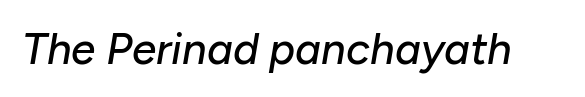
{"italic": "yes", "lean": "right", "slant_degrees": 10, "width": "normal", "stroke_contrast": "low", "x_height": "medium", "monospaced": "no", "underline": "no", "letter_spacing": "normal", "letter_spacing_em": 0.0, "glyph_px": 44}
